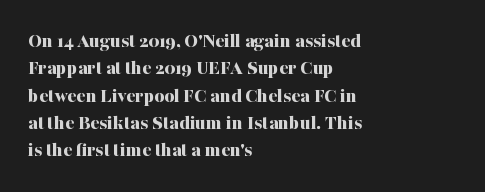
Q: Is the text bold? A: Yes.
Q: Is the text italic (slanted)? A: No, it is upright.
Q: Is the text underlined? A: No.
Q: How is the paragraph aligned? A: Left-aligned.
Q: Is the spacing between letters normal or unusually wide? A: Normal.
Q: Is the spacing between lines tight, normal or loose? A: Normal.
